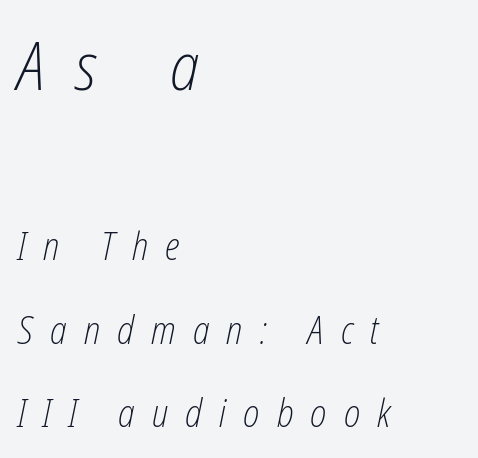
{"italic": "yes", "lean": "right", "slant_degrees": 12, "bold": "no", "weight": "light", "width": "condensed", "stroke_contrast": "low", "x_height": "medium", "monospaced": "no", "underline": "no", "align": "left", "line_spacing": "loose", "line_spacing_ratio": 2.2, "letter_spacing": "wide", "letter_spacing_em": 0.45, "larger_block": "first", "size_ratio": 1.76, "glyph_px": 67}
